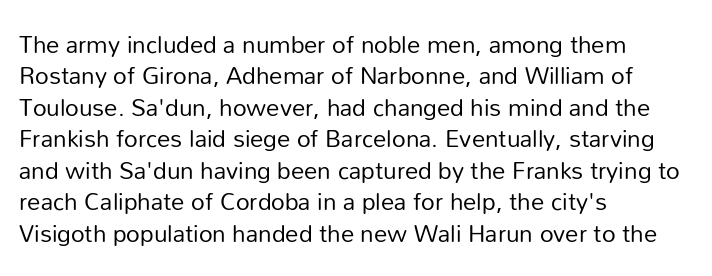
The image shows 24 px text type, upright; set left-aligned, normal line spacing (1.31x), normal letter spacing, not underlined.
